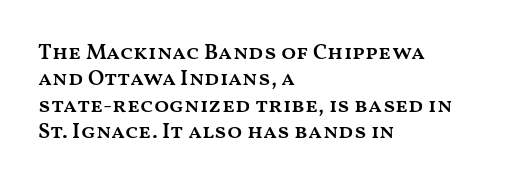
{"italic": "no", "bold": "semi", "underline": "no", "align": "left", "line_spacing_ratio": 1.2, "letter_spacing": "normal", "letter_spacing_em": 0.0, "glyph_px": 22}
